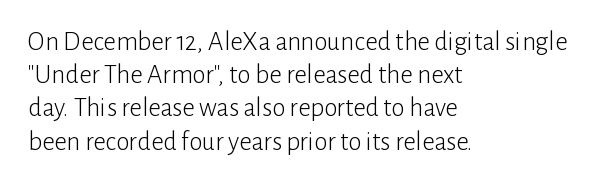
{"italic": "no", "bold": "no", "underline": "no", "align": "left", "line_spacing_ratio": 1.23, "letter_spacing": "normal", "letter_spacing_em": 0.0, "glyph_px": 27}
